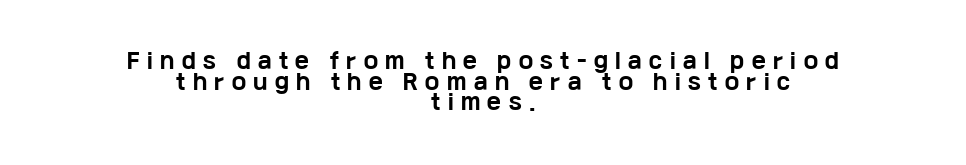
{"italic": "no", "bold": "yes", "underline": "no", "align": "center", "line_spacing": "tight", "line_spacing_ratio": 0.98, "letter_spacing": "wide", "letter_spacing_em": 0.36, "glyph_px": 21}
